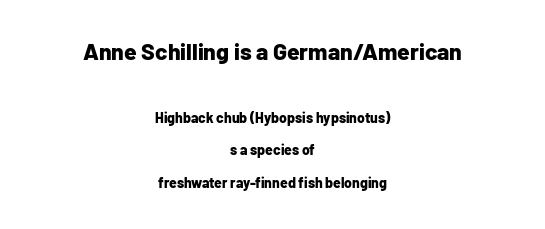
Plain, unruled lines of type. Neither beginnings nor endings align; midpoints do. The line texture is even and compact thanks to regular tracking. Typesetter's note — upper block bumped up in size, lower block left smaller. Loosely led — the rows are spread out. Designer's note — italics off, roman on.
